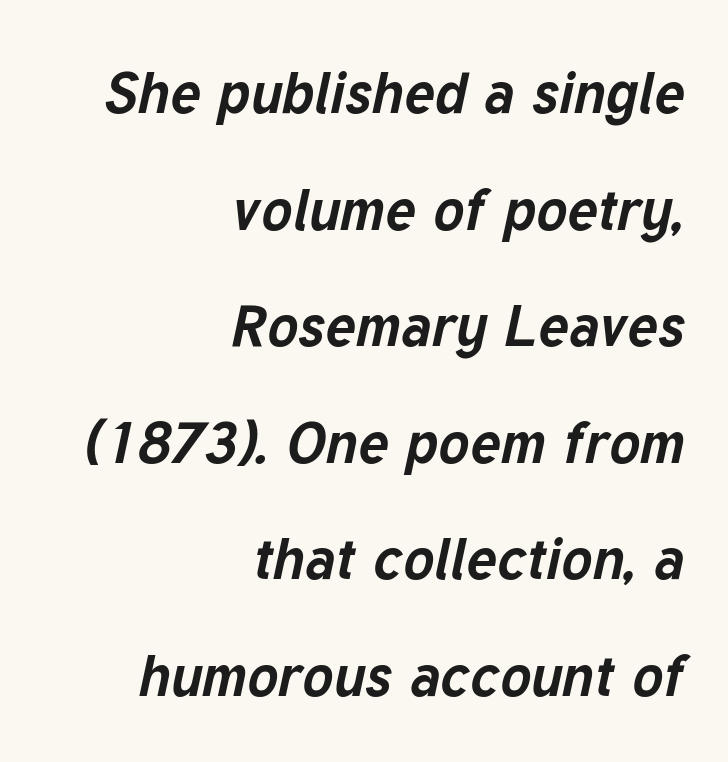
{"italic": "yes", "lean": "right", "slant_degrees": 12, "bold": "yes", "weight": "bold", "width": "normal", "stroke_contrast": "low", "x_height": "medium", "monospaced": "no", "underline": "no", "align": "right", "line_spacing": "loose", "line_spacing_ratio": 2.01, "letter_spacing": "normal", "letter_spacing_em": 0.0, "glyph_px": 58}
